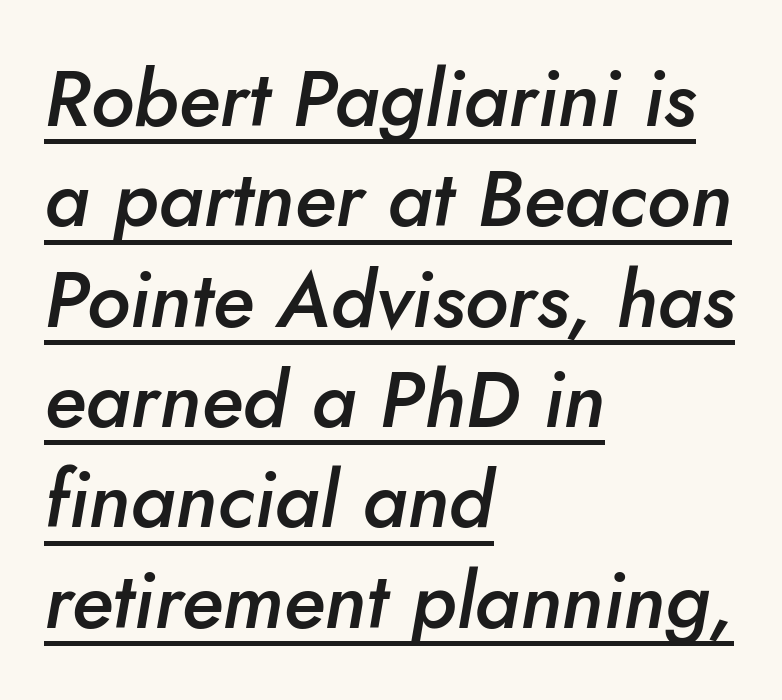
The image shows 79 px semibold type, italic (leaning right); set left-aligned, normal line spacing (1.27x), normal letter spacing, underlined; low stroke contrast and a small x-height.
